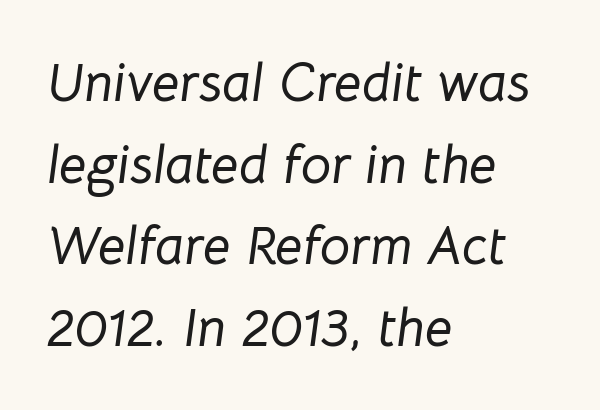
Q: Is the text italic (slanted)? A: Yes, it leans right by about 8 degrees.
Q: Is the text underlined? A: No.
Q: How is the paragraph aligned? A: Left-aligned.
Q: Is the spacing between letters normal or unusually wide? A: Normal.
Q: Is the spacing between lines tight, normal or loose? A: Normal.
Q: Width (condensed, normal, or wide)? A: Normal.
Q: Stroke contrast? A: Low.
Q: x-height? A: Medium.
Q: Monospaced? A: No.
